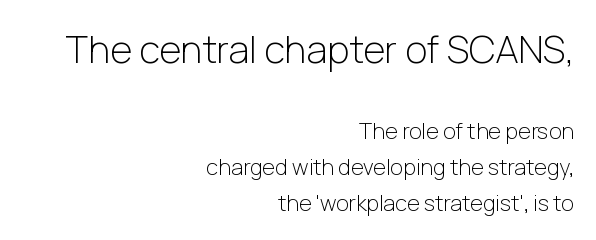
{"serif": "no", "italic": "no", "bold": "no", "weight": "light", "width": "normal", "stroke_contrast": "low", "x_height": "medium", "monospaced": "no", "underline": "no", "align": "right", "line_spacing": "normal", "line_spacing_ratio": 1.64, "letter_spacing": "normal", "letter_spacing_em": 0.0, "larger_block": "first", "size_ratio": 1.73, "glyph_px": 38}
